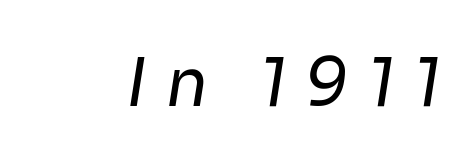
The image shows 66 px regular-weight sans-serif type; set unusually wide letter spacing (+0.28 em), not underlined; low stroke contrast and a medium x-height.
